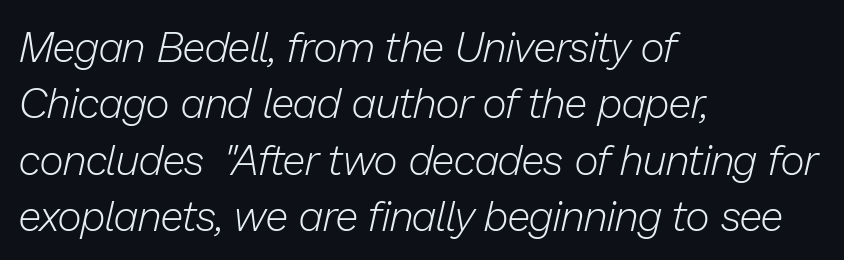
Any mark beneath the type? The region is blank. Here the designer chose a conventional face with non-uniform glyph widths. Does the copy run flush right? No — it runs flush left. Observe the lean: these are italic letterforms.
